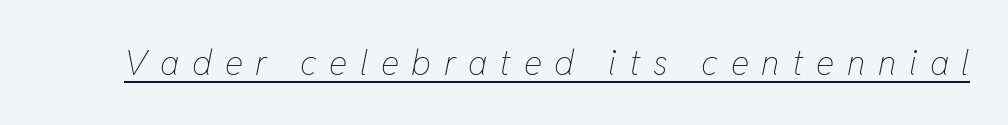
Tall strokes in this sample are angled rather than plumb. Heaviness? Minimal to ordinary, like unemphasized prose. Compared with typical body copy, the letter spacing here is much looser. A baseline rule has been typeset under these characters. The rendering uses natural spacing where letterforms have individual widths.
